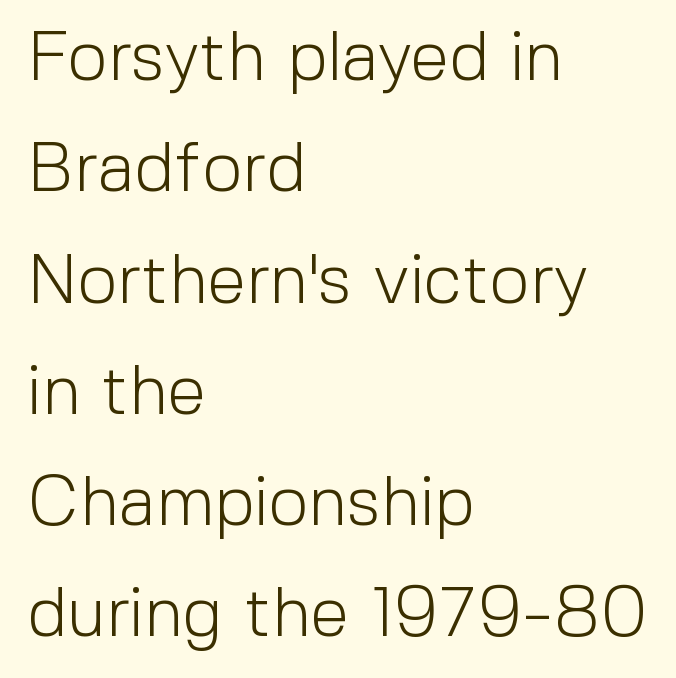
The paragraph has a hard left edge and a soft right edge. The baseline area is clear. This is sans-serif lettering, the kind often seen on screens and signage. Do the characters align in a grid? No, the font is proportional.
